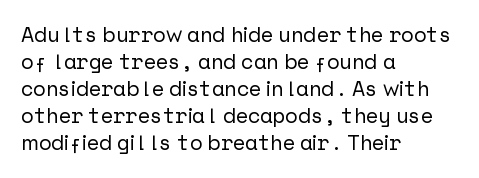
{"italic": "no", "underline": "no", "align": "left", "line_spacing": "normal", "line_spacing_ratio": 1.28, "letter_spacing": "normal", "letter_spacing_em": 0.0, "glyph_px": 21}
